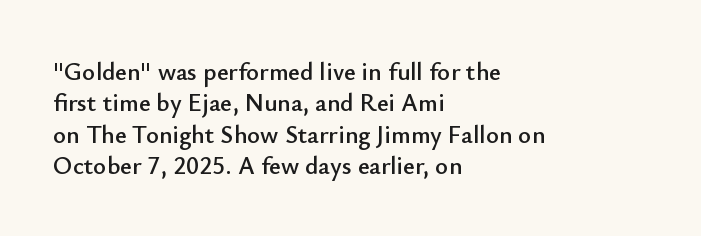
The space directly below the letters is spotless. Whoever set this chose a conventional vertical rhythm. The typesetter chose a ragged-right arrangement here. Posture: straight, roman, zero tilt. Standard letterfit; no display-style spreading of the glyphs.
